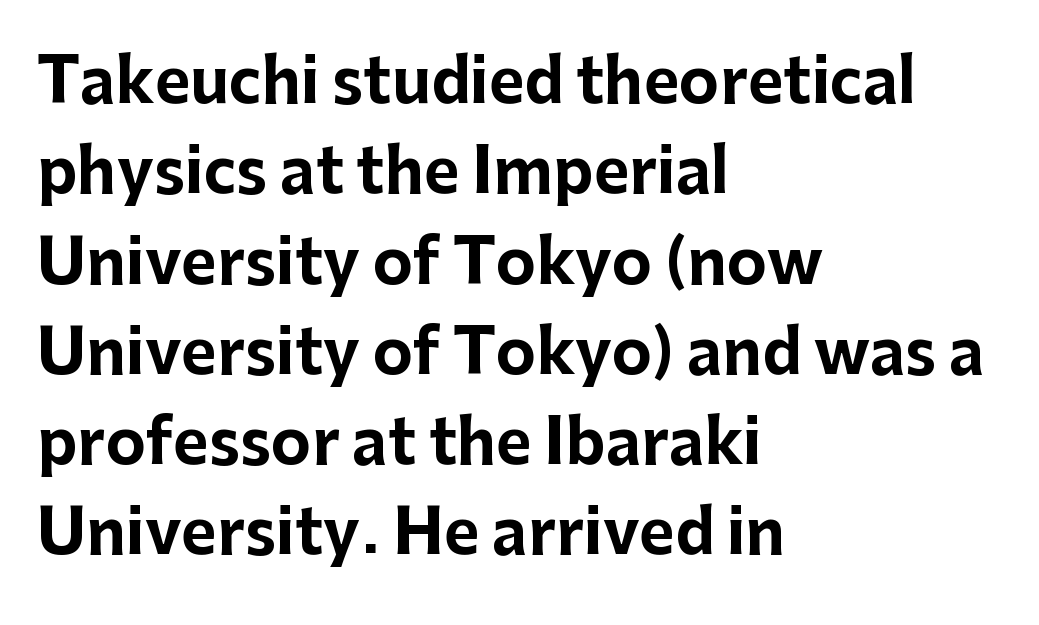
{"serif": "no", "italic": "no", "bold": "yes", "weight": "bold", "width": "normal", "stroke_contrast": "low", "x_height": "medium", "monospaced": "no", "underline": "no", "align": "left", "line_spacing": "normal", "line_spacing_ratio": 1.48, "letter_spacing": "normal", "letter_spacing_em": 0.0, "glyph_px": 61}
